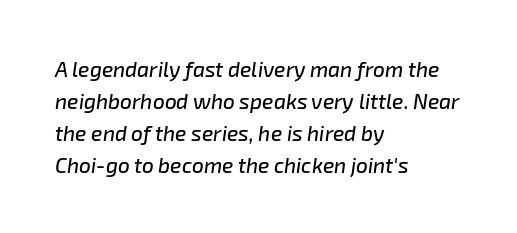
The image shows 21 px text type, italic (leaning right); set left-aligned, normal line spacing (1.52x), normal letter spacing, not underlined.
